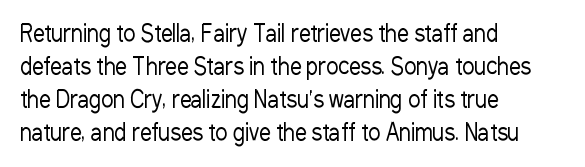
{"italic": "no", "bold": "no", "underline": "no", "align": "left", "line_spacing": "normal", "line_spacing_ratio": 1.44, "letter_spacing": "normal", "letter_spacing_em": 0.0, "glyph_px": 23}
